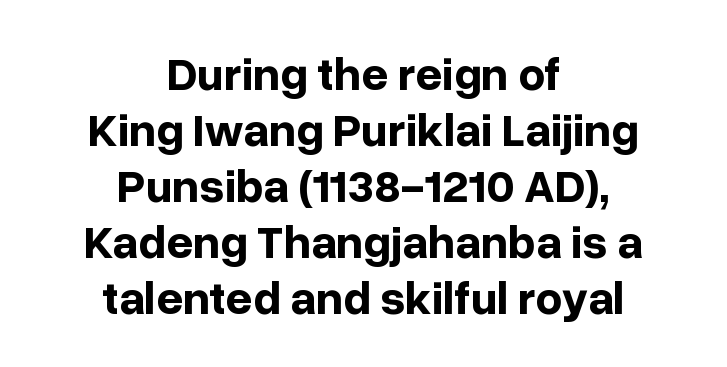
The image shows 47 px bold sans-serif type, upright; set centered, line spacing 1.19x, normal letter spacing, not underlined; low stroke contrast and a medium x-height.
